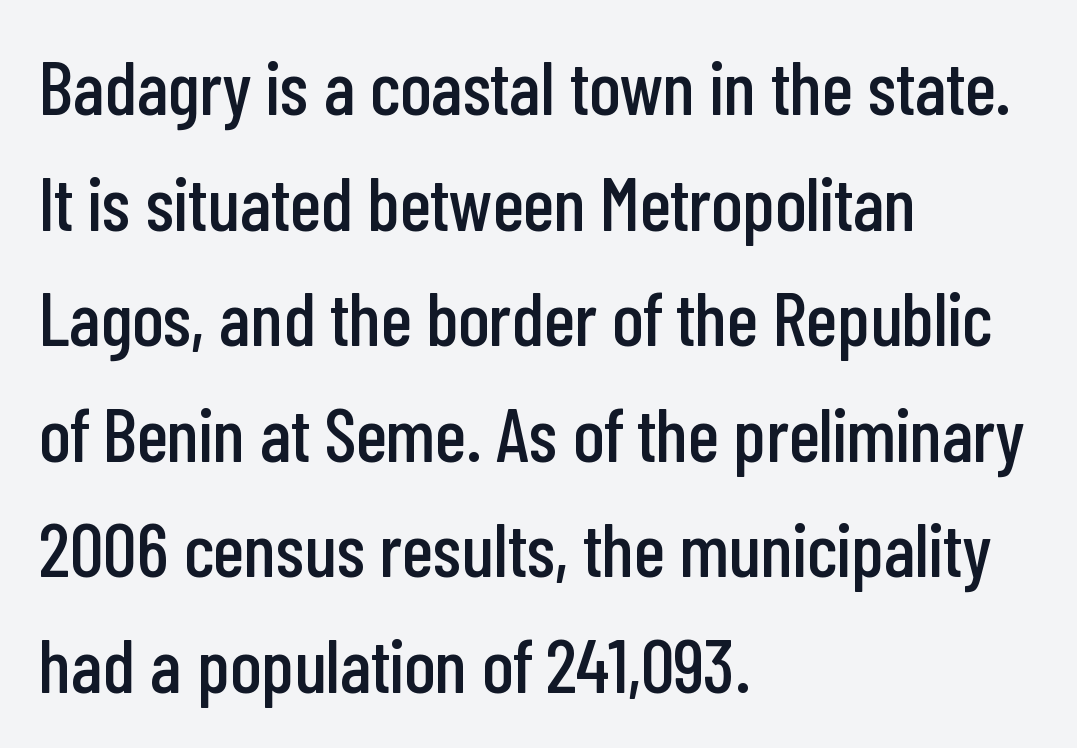
The image shows 76 px condensed sans-serif type, upright; set left-aligned, normal line spacing (1.52x), normal letter spacing, not underlined; low stroke contrast and a medium x-height.
